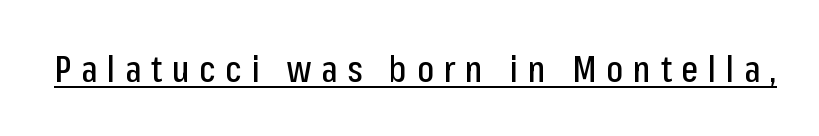
The image shows 36 px condensed sans-serif type, upright; set unusually wide letter spacing (+0.27 em), underlined; low stroke contrast and a medium x-height.
